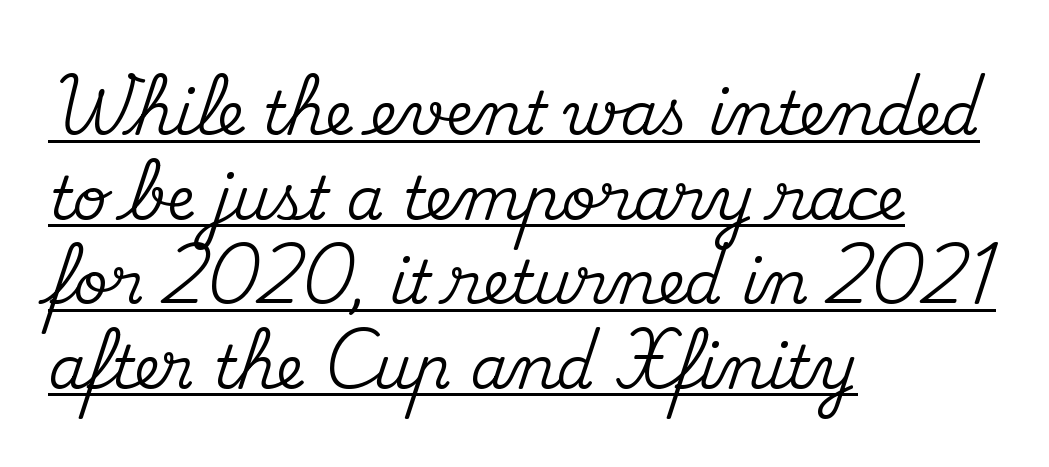
{"serif": "yes", "width": "normal", "stroke_contrast": "medium", "x_height": "small", "monospaced": "no", "underline": "yes", "align": "left", "line_spacing": "normal", "line_spacing_ratio": 1.41, "letter_spacing": "normal", "letter_spacing_em": 0.0, "glyph_px": 60}
